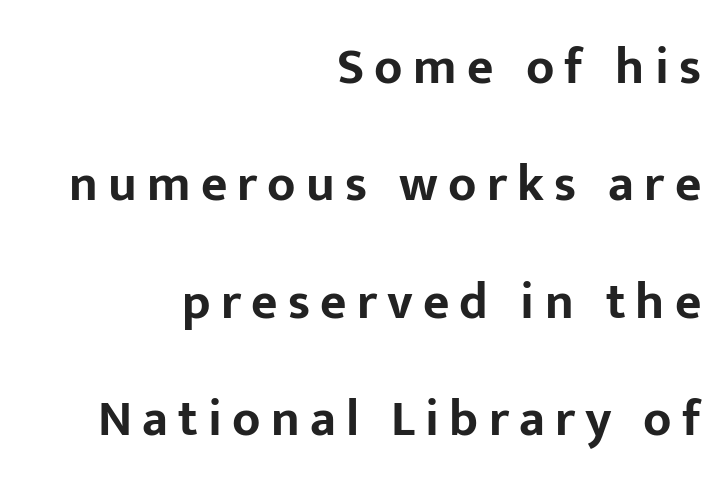
The image shows 51 px bold sans-serif type, upright; set right-aligned, loose line spacing (2.3x), unusually wide letter spacing (+0.2 em), not underlined; low stroke contrast and a medium x-height.
